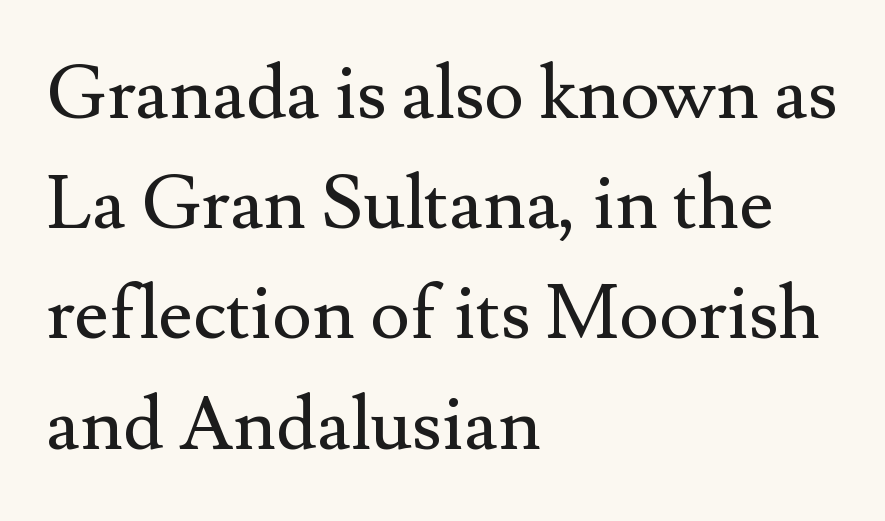
A classic flush-left, rag-right setting is used for this passage. Spacing verdict: proportional, widths tailored to each character. Leading matches the norm, producing a regular column. Look at the tracking — it's just the regular setting, nothing added. Posture: upright roman.
